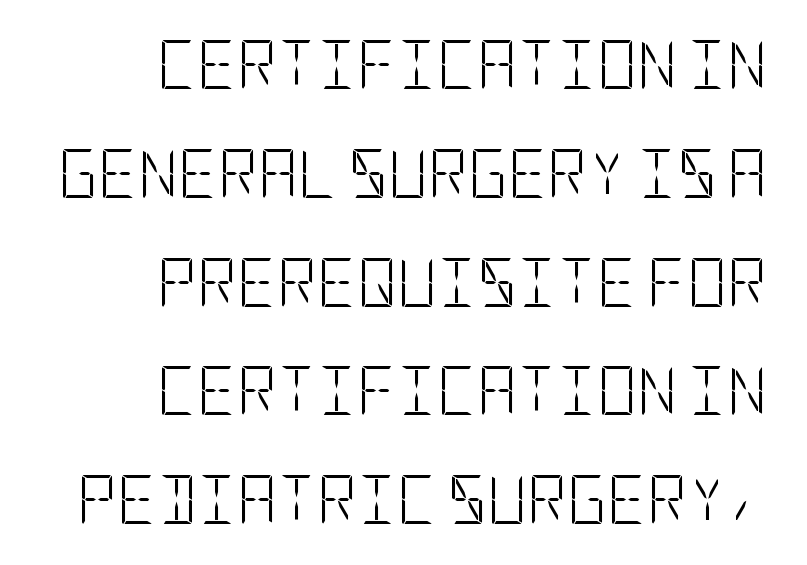
Q: Is the text bold? A: No.
Q: Is the text italic (slanted)? A: No, it is upright.
Q: Is the typeface a serif or a sans-serif typeface? A: Sans-serif.
Q: Is the text underlined? A: No.
Q: How is the paragraph aligned? A: Right-aligned.
Q: Is the spacing between letters normal or unusually wide? A: Normal.
Q: Is the spacing between lines tight, normal or loose? A: Loose.
Q: Width (condensed, normal, or wide)? A: Condensed.
Q: Stroke contrast? A: Low.
Q: x-height? A: Large.
